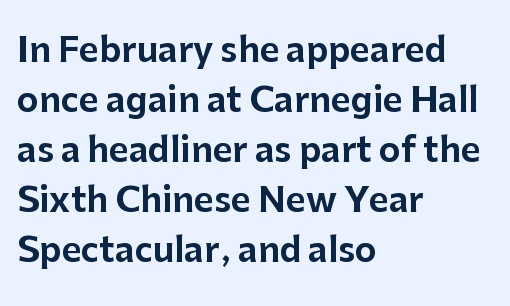
Q: Is the text italic (slanted)? A: No, it is upright.
Q: Is the typeface a serif or a sans-serif typeface? A: Sans-serif.
Q: Is the text underlined? A: No.
Q: How is the paragraph aligned? A: Left-aligned.
Q: Is the spacing between letters normal or unusually wide? A: Normal.
Q: Is the spacing between lines tight, normal or loose? A: Normal.
Q: Width (condensed, normal, or wide)? A: Normal.
Q: Stroke contrast? A: Low.
Q: x-height? A: Medium.
Q: Monospaced? A: No.
